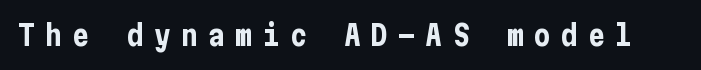
No italicization has been applied; the sample stays upright. Substantial extra tracking has been applied to these lines. This rendering employs a face without finishing strokes, i.e., a sans-serif. Is the type bold? Yes — the strokes are clearly thick and heavy. Type without underlining.
